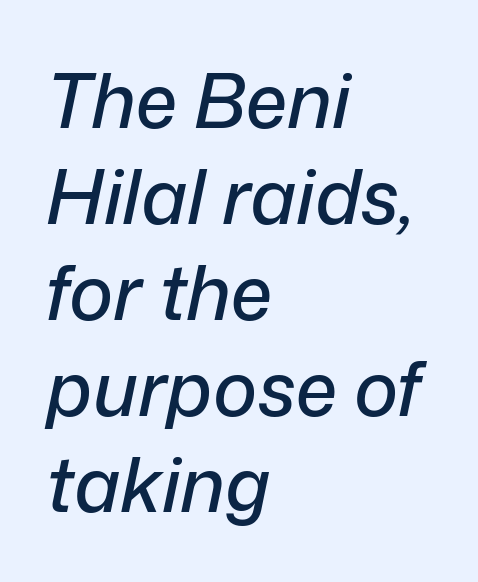
The image shows 75 px text type, italic (leaning right); set left-aligned, normal line spacing (1.28x), normal letter spacing, not underlined; low stroke contrast and a medium x-height.
